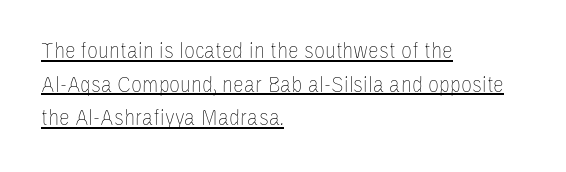
The image shows 24 px text type, upright; set left-aligned, normal line spacing (1.4x), normal letter spacing, underlined.
